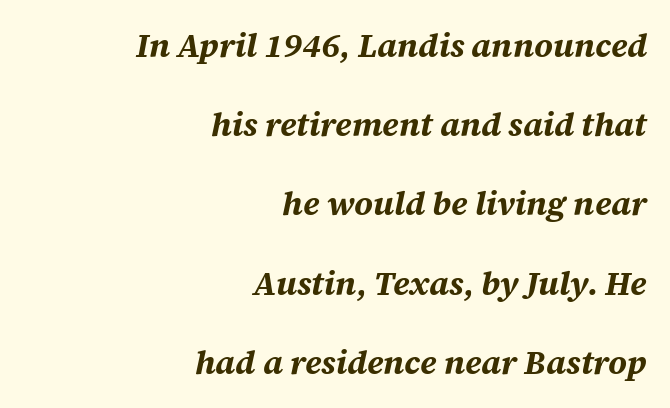
Q: Is the text bold? A: Yes.
Q: Is the text italic (slanted)? A: Yes, it leans right by about 12 degrees.
Q: Is the text underlined? A: No.
Q: How is the paragraph aligned? A: Right-aligned.
Q: Is the spacing between letters normal or unusually wide? A: Normal.
Q: Is the spacing between lines tight, normal or loose? A: Loose.
Q: Width (condensed, normal, or wide)? A: Normal.
Q: Stroke contrast? A: Medium.
Q: x-height? A: Large.
Q: Monospaced? A: No.
